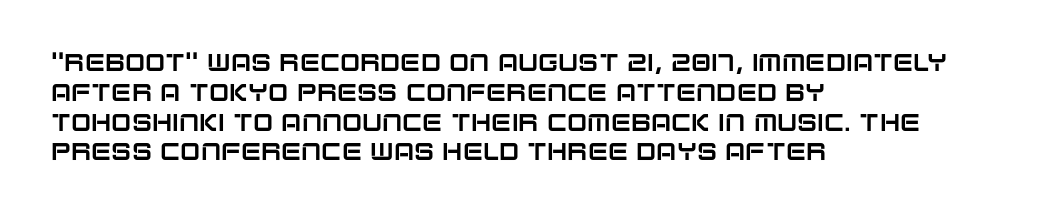
This sample uses an upright cut, with every glyph sitting square on the baseline. The space beneath each line is pristine and unruled. Short note: letters normally spaced. A classic flush-left, rag-right setting is used for this passage.
